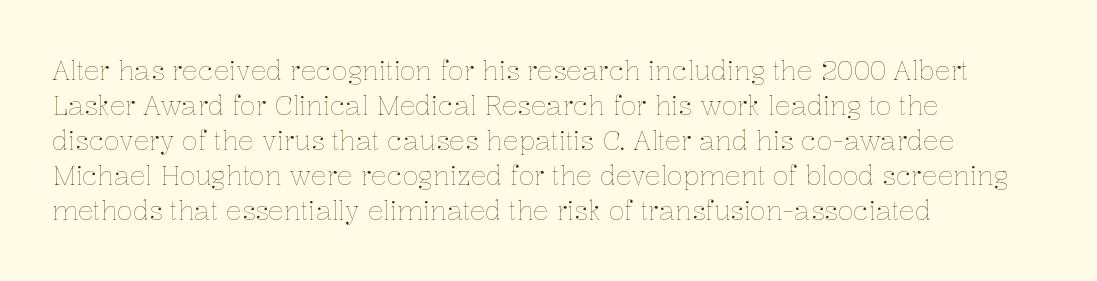
How are the letters spaced? Ordinarily, with no added tracking. Has an underline been added? It has not. Honestly, the row spacing looks completely unremarkable. The font is comparable to plain body text, perhaps lighter. Visually the block forms a straight wall on the left and a jagged coastline on the right.
